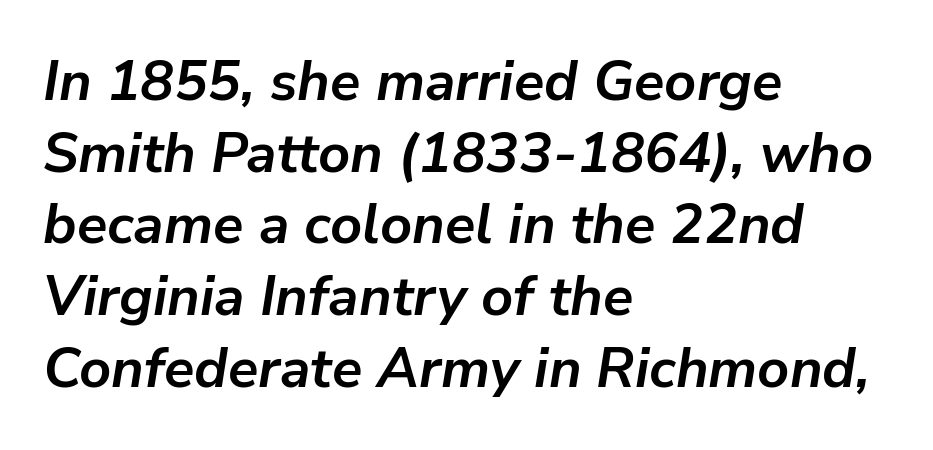
The image shows 56 px semibold type, italic (leaning right); set left-aligned, normal line spacing (1.28x), normal letter spacing, not underlined; low stroke contrast and a medium x-height.
